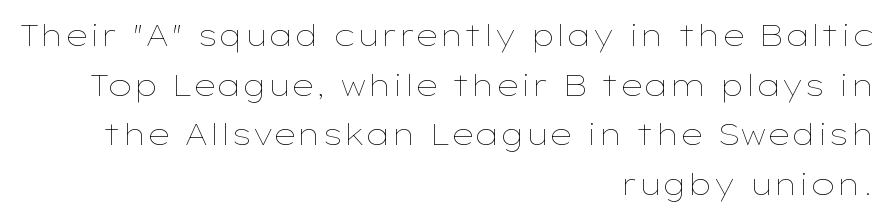
Q: Is the text bold? A: No.
Q: Is the text italic (slanted)? A: No, it is upright.
Q: Is the text underlined? A: No.
Q: How is the paragraph aligned? A: Right-aligned.
Q: Is the spacing between letters normal or unusually wide? A: Normal.
Q: Width (condensed, normal, or wide)? A: Wide.
Q: Stroke contrast? A: Low.
Q: x-height? A: Medium.
Q: Monospaced? A: No.
